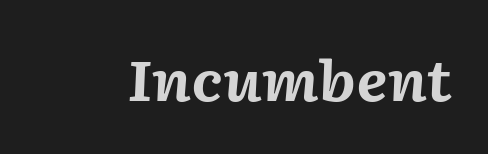
The image shows 56 px bold type, italic (leaning right); set normal letter spacing, not underlined; medium stroke contrast and a medium x-height.
